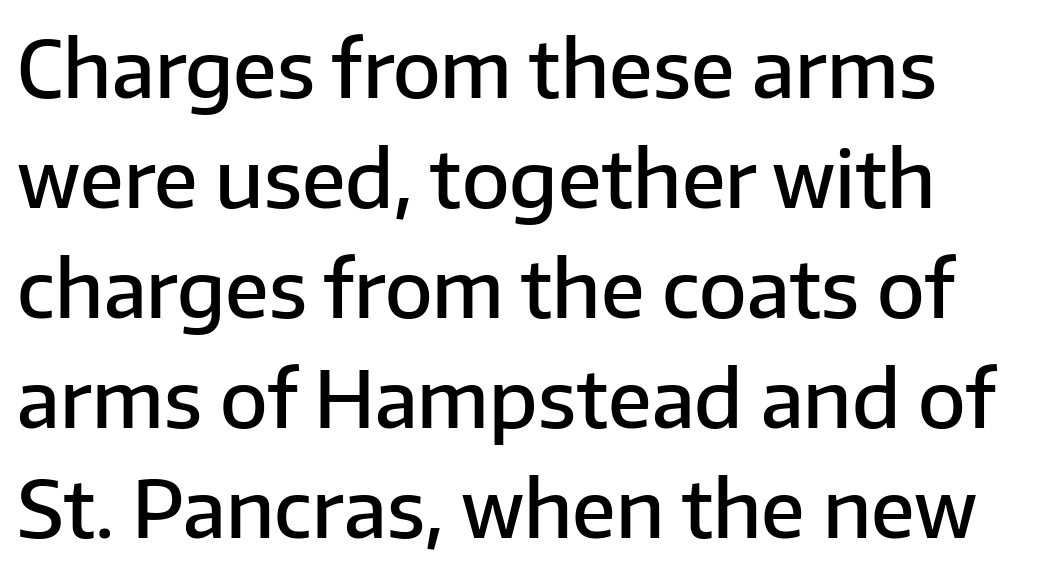
Q: Is the text bold? A: Semi-bold.
Q: Is the text italic (slanted)? A: No, it is upright.
Q: Is the typeface a serif or a sans-serif typeface? A: Sans-serif.
Q: Is the text underlined? A: No.
Q: Is the spacing between letters normal or unusually wide? A: Normal.
Q: Is the spacing between lines tight, normal or loose? A: Normal.
Q: Width (condensed, normal, or wide)? A: Normal.
Q: Stroke contrast? A: Low.
Q: x-height? A: Medium.
Q: Monospaced? A: No.
